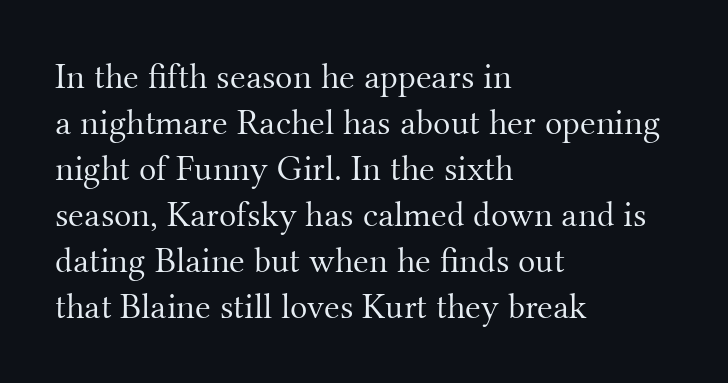
The image shows 36 px light serif type, upright; set left-aligned, normal line spacing (1.28x), normal letter spacing, not underlined; medium stroke contrast and a small x-height.
